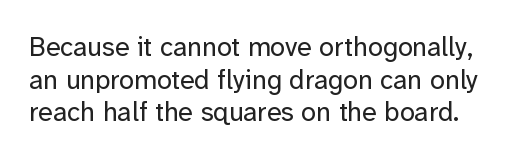
The weight would be labelled regular, book, light, or lighter still. The type sits square on the baseline with zero lean. Check under the words: just untouched page. Between one letter and the next there's only the usual sliver of space.
